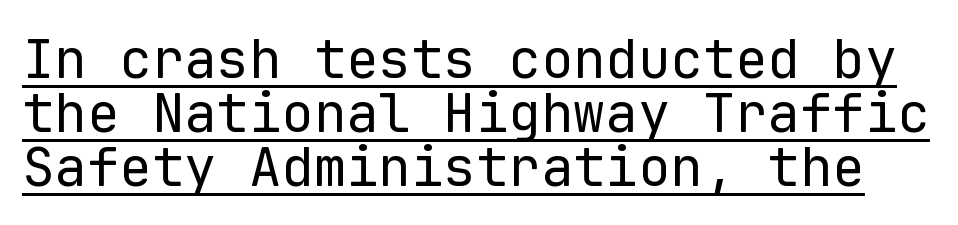
The image shows 54 px regular-weight sans-serif type, upright, monospaced; set tight line spacing (1.0x), normal letter spacing, underlined; low stroke contrast and a medium x-height.
